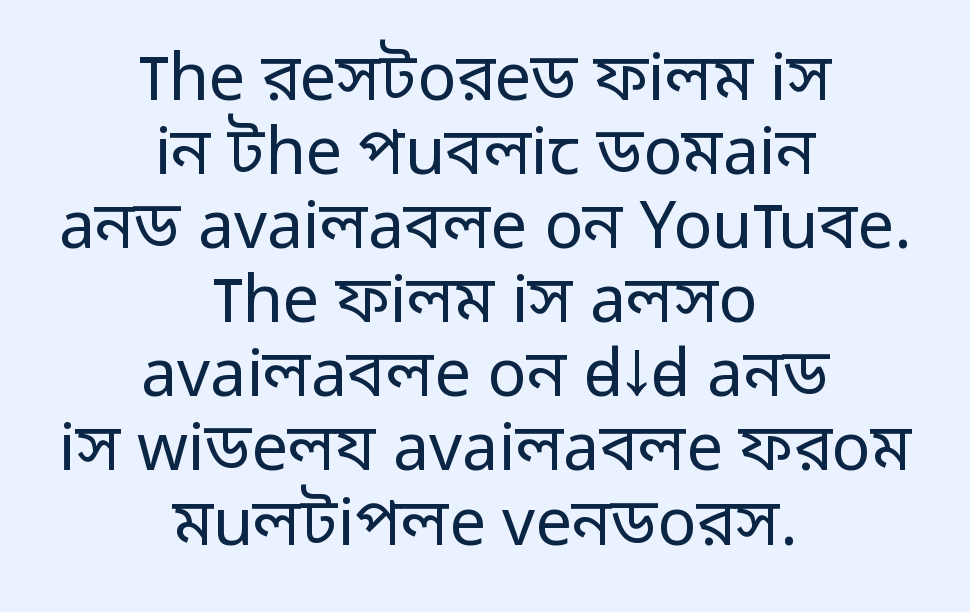
The image shows 65 px regular-weight sans-serif type, upright; set centered, tight line spacing (1.14x), normal letter spacing, not underlined; low stroke contrast and a medium x-height.
